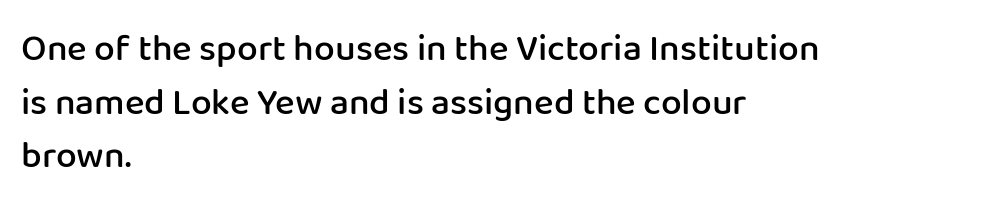
The image shows 37 px semibold sans-serif type, upright; set left-aligned, normal line spacing (1.45x), normal letter spacing, not underlined; low stroke contrast and a medium x-height.
